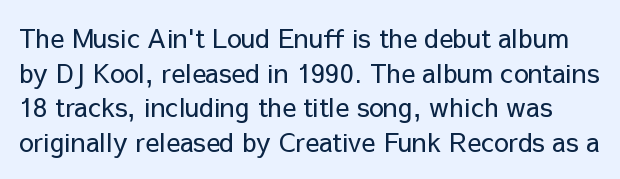
{"italic": "no", "bold": "no", "underline": "no", "line_spacing": "normal", "line_spacing_ratio": 1.33, "letter_spacing": "normal", "letter_spacing_em": 0.0, "glyph_px": 26}
